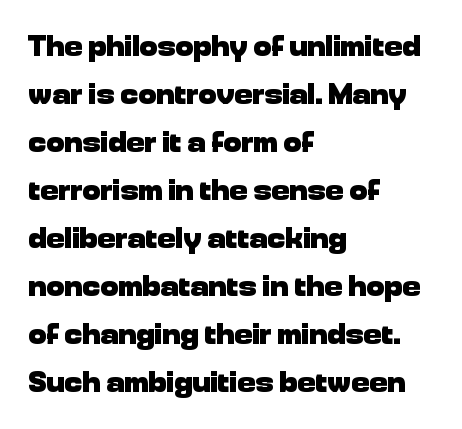
{"serif": "no", "italic": "no", "bold": "yes", "weight": "heavy", "width": "normal", "stroke_contrast": "low", "x_height": "medium", "monospaced": "no", "underline": "no", "align": "left", "line_spacing": "normal", "line_spacing_ratio": 1.6, "letter_spacing": "normal", "letter_spacing_em": 0.0, "glyph_px": 30}
